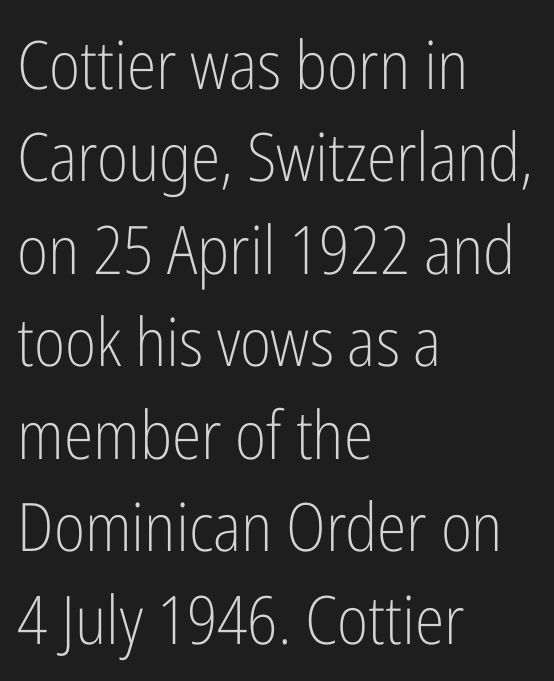
Descenders are the only things crossing below the line. Examine the stroke ends and you'll find no serifs. Looks like regular typesetting: each glyph gets only the width it needs. Students, observe: this is what conventionally led text looks like. Every row of glyphs begins at an identical x-position on the left.
